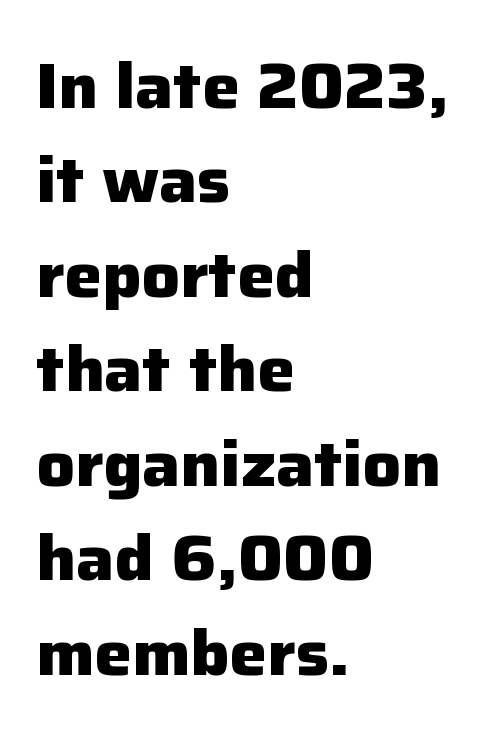
The tracking reads as untouched default to a designer's eye. Upright lettering throughout. How heavy is the stroke? Heavy — this is a bold. Regular leading. The text was rendered using a sans face with plain stroke endings. Is this a fixed-width face? No — the glyphs have proportional, varying widths.
